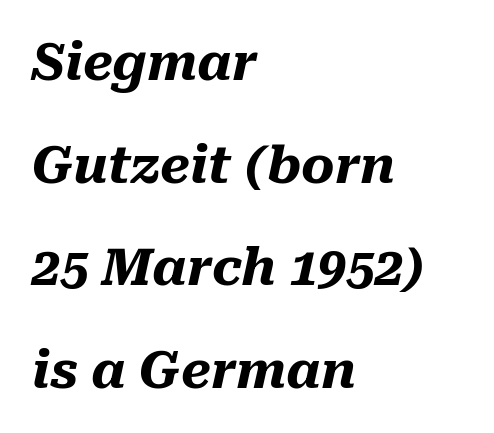
{"italic": "yes", "lean": "right", "slant_degrees": 10, "bold": "yes", "weight": "heavy", "width": "normal", "stroke_contrast": "medium", "x_height": "medium", "monospaced": "no", "underline": "no", "align": "left", "line_spacing": "loose", "line_spacing_ratio": 2.01, "letter_spacing": "normal", "letter_spacing_em": 0.0, "glyph_px": 51}
